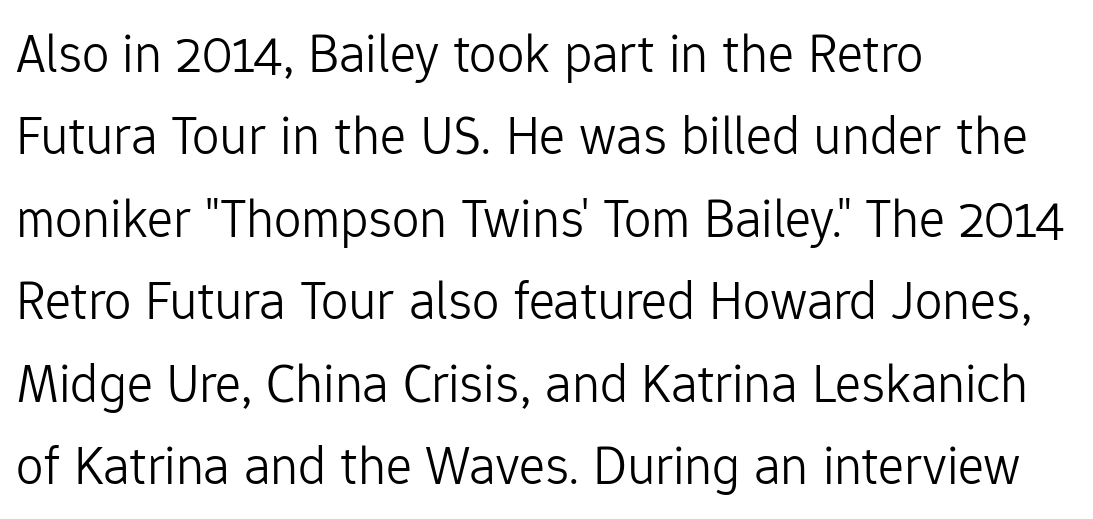
A typesetter would call this zero additional tracking. No chunkiness to these letters — they're not bold. The lines sit at an ordinary, default distance from one another. The typography opts for an upright posture over an oblique one.
